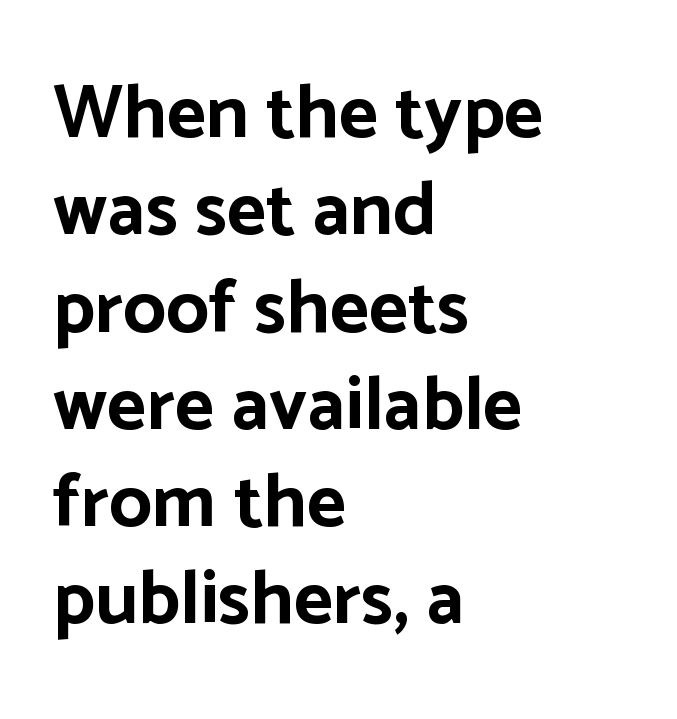
The rendering uses a bold face; every stroke is thick and dark. Leading: standard. Each letter keeps its own natural width here, so spacing adapts to shape. Compared with a centered layout, this one pins lines to the left instead. Short note: letters normally spaced. Does the type have serifs? No, each stem ends abruptly.
